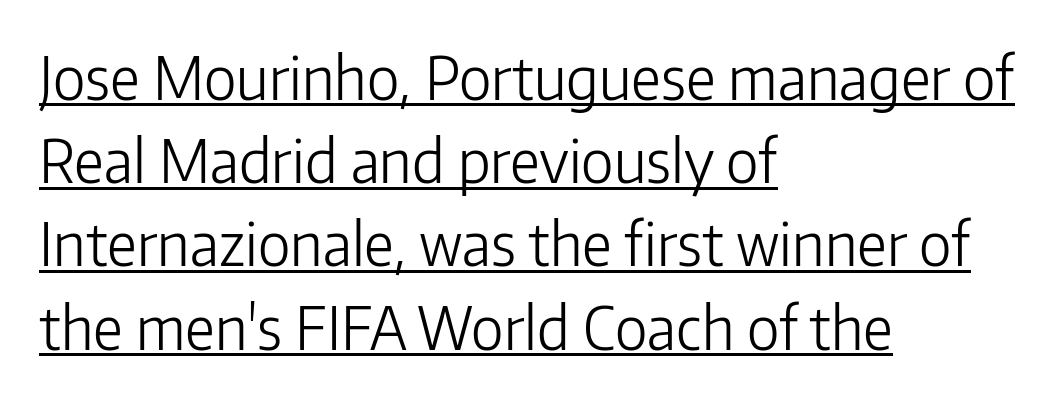
Stem width sits at or under what a default text font uses. A sans-serif font was chosen for this passage. The letters advance in unequal steps, a hallmark of proportional type. Look at the tracking — it's just the regular setting, nothing added. Horizontal alignment here is leftward, the default for most running prose. Compared with undecorated copy, this sample adds a rule below the words.
